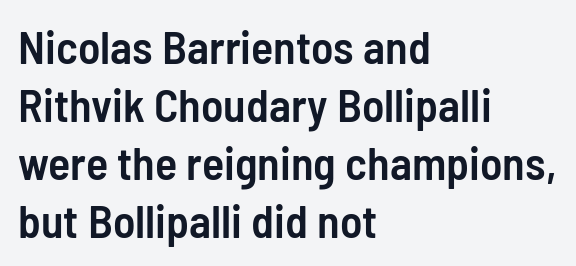
The image shows 46 px semibold, condensed sans-serif type, upright; set left-aligned, normal line spacing (1.26x), normal letter spacing, not underlined; low stroke contrast and a medium x-height.
